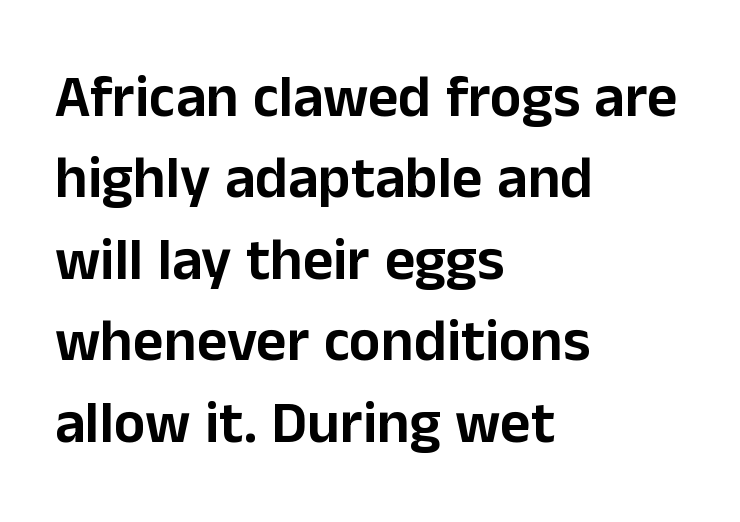
No feet cap the strokes, marking this as sans-serif type. Each row of text sits above clean, open space. Words appear dense and cohesive because spacing is normal. Vertical spacing — default. The letters advance in unequal steps, a hallmark of proportional type.
